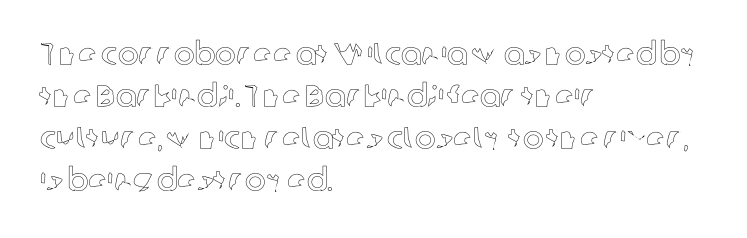
The image shows 31 px text type, upright; set left-aligned, normal line spacing (1.35x), normal letter spacing, not underlined; a medium x-height.
